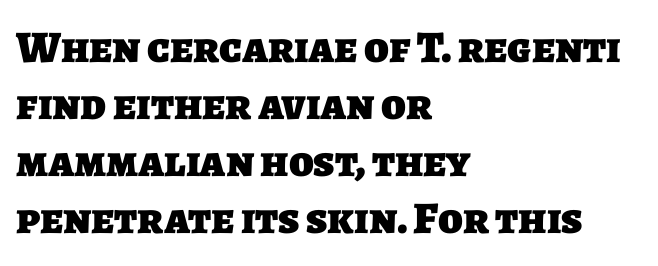
Lines of text with bare space underneath. Alignment: flush left. Looks like regular typesetting: each glyph gets only the width it needs. You can tell from the bare stems that sans-serif type was used. The gaps between neighbouring characters are ordinary and unremarkable.
